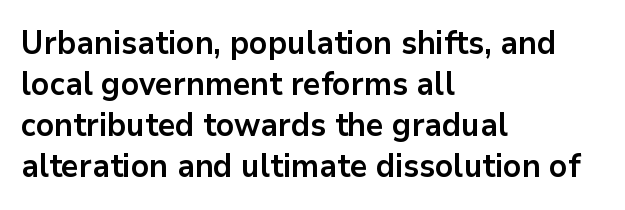
Baseline-to-baseline distance is the conventional proportion of letter height. Looks like regular typesetting: each glyph gets only the width it needs. Horizontal alignment here is leftward, the default for most running prose. Caption: bold face, heavy strokes. Short note: letters normally spaced.
